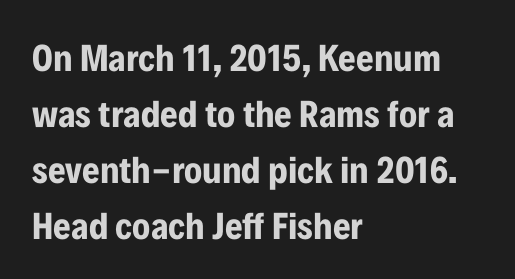
Q: Is the text bold? A: Yes.
Q: Is the text italic (slanted)? A: No, it is upright.
Q: Is the typeface a serif or a sans-serif typeface? A: Sans-serif.
Q: Is the text underlined? A: No.
Q: How is the paragraph aligned? A: Left-aligned.
Q: Is the spacing between letters normal or unusually wide? A: Normal.
Q: Is the spacing between lines tight, normal or loose? A: Normal.
Q: Width (condensed, normal, or wide)? A: Condensed.
Q: Stroke contrast? A: Low.
Q: x-height? A: Medium.
Q: Monospaced? A: No.
